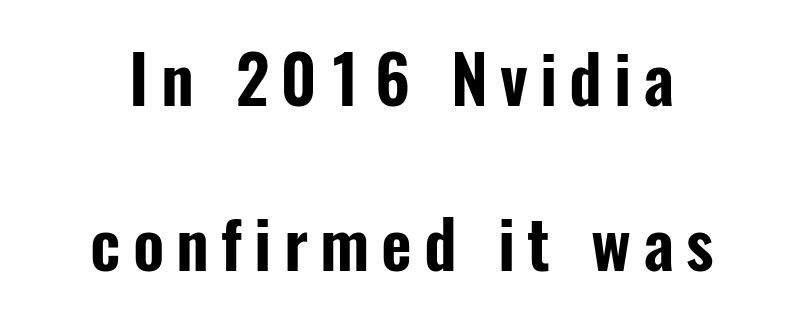
{"serif": "no", "italic": "no", "width": "condensed", "stroke_contrast": "low", "x_height": "medium", "monospaced": "no", "underline": "no", "align": "center", "line_spacing": "loose", "line_spacing_ratio": 2.46, "glyph_px": 67}
